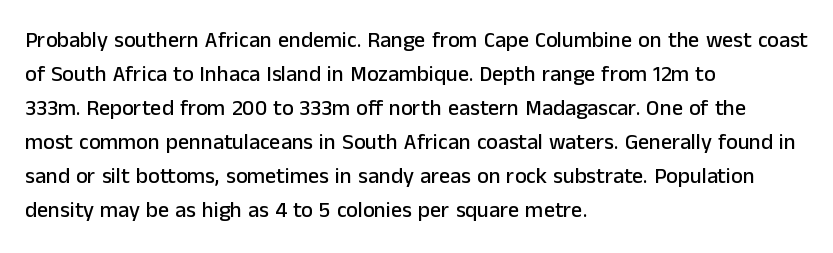
The image shows 22 px text type, upright; set left-aligned, normal line spacing (1.55x), normal letter spacing, not underlined.
